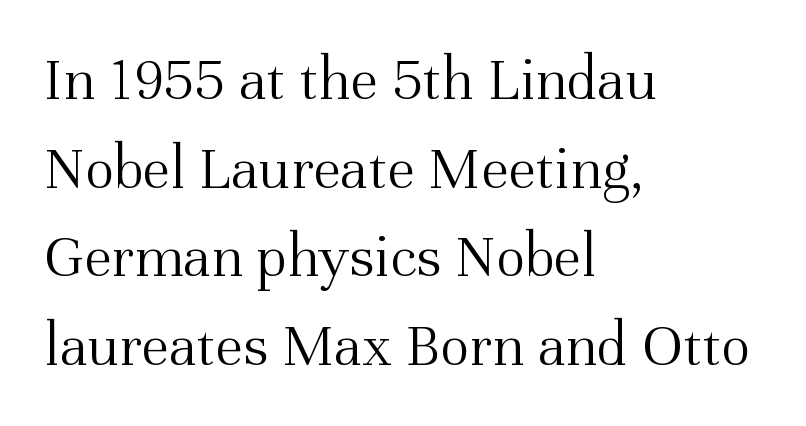
Inter-character spacing is left at the font's built-in metrics. Horizontal alignment here is leftward, the default for most running prose. The rows are spaced the way most documents space them. Plain, unruled lines of type.
